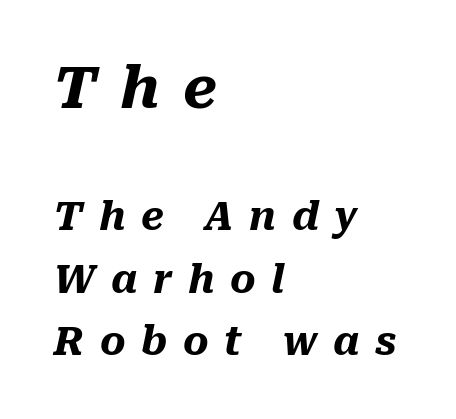
The image shows 58 px heavy type, italic (leaning right); set left-aligned, normal line spacing (1.6x), unusually wide letter spacing (+0.4 em), not underlined; the first (top) block is 1.49x larger; medium stroke contrast and a medium x-height.
